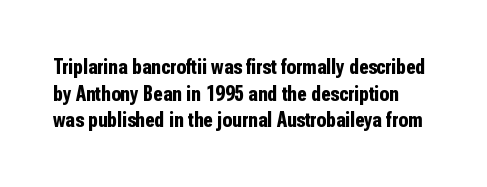
The type is set solid horizontally, with unmodified tracking. Ascenders rise straight up at ninety degrees. Beneath every word, the page is bare. The glyphs have the mass of a bold cut.
